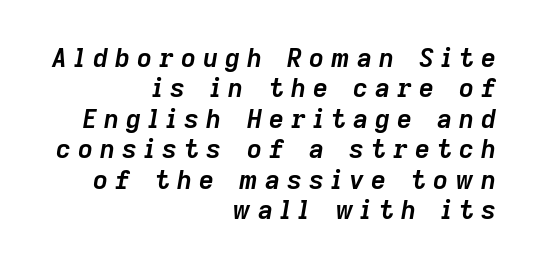
Q: Is the text bold? A: Yes.
Q: Is the text italic (slanted)? A: Yes, it leans right by about 9 degrees.
Q: Is the text underlined? A: No.
Q: How is the paragraph aligned? A: Right-aligned.
Q: Is the spacing between letters normal or unusually wide? A: Unusually wide.
